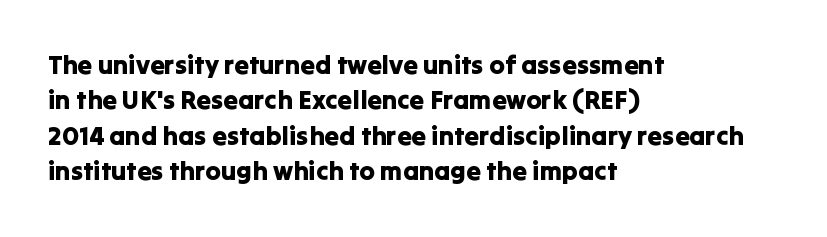
{"italic": "no", "underline": "no", "align": "left", "line_spacing": "normal", "line_spacing_ratio": 1.36, "letter_spacing": "normal", "letter_spacing_em": 0.0, "glyph_px": 26}
